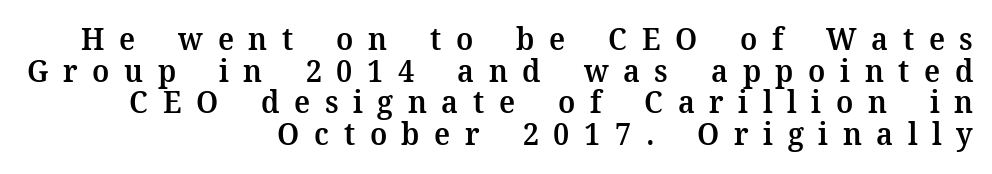
Q: Is the text bold? A: Semi-bold.
Q: Is the text italic (slanted)? A: No, it is upright.
Q: Is the typeface a serif or a sans-serif typeface? A: Serif.
Q: Is the text underlined? A: No.
Q: How is the paragraph aligned? A: Right-aligned.
Q: Is the spacing between letters normal or unusually wide? A: Unusually wide.
Q: Is the spacing between lines tight, normal or loose? A: Tight.
Q: Width (condensed, normal, or wide)? A: Normal.
Q: Stroke contrast? A: Medium.
Q: x-height? A: Medium.
Q: Monospaced? A: No.
